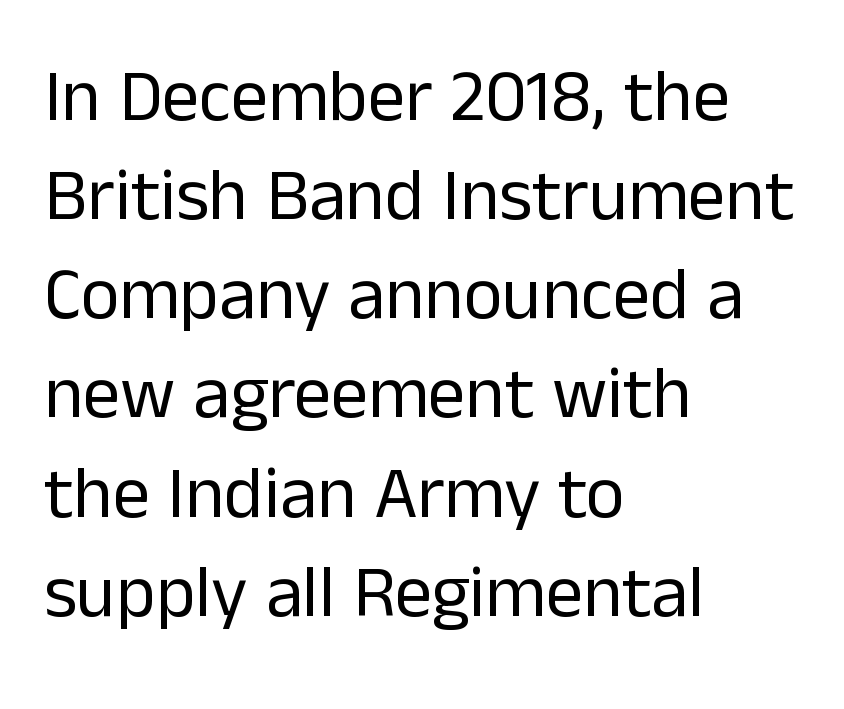
Decoration check: the copy has no underline. Each new line begins a customary step beneath the previous one. Glyph-to-glyph distance matches everyday printed text. Layout note: lines flush left. The face used here is a sans, in the tradition of grotesques and geometrics.
